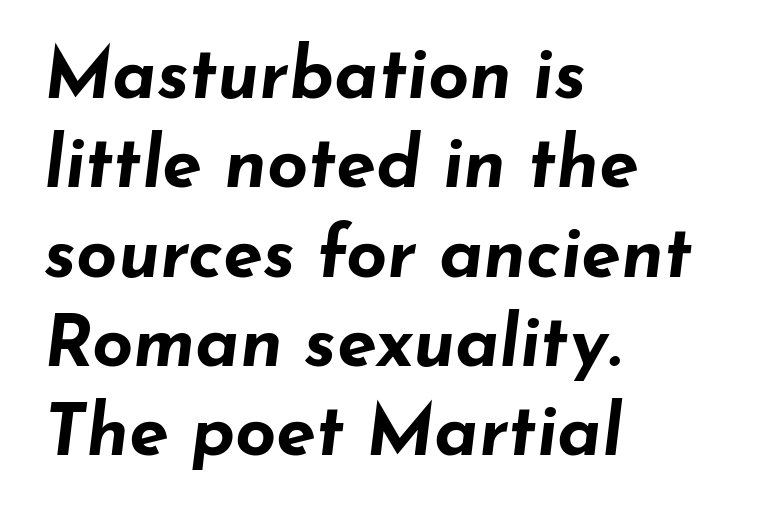
Q: Is the text bold? A: Yes.
Q: Is the text italic (slanted)? A: Yes, it leans right by about 7 degrees.
Q: Is the text underlined? A: No.
Q: How is the paragraph aligned? A: Left-aligned.
Q: Is the spacing between letters normal or unusually wide? A: Normal.
Q: Width (condensed, normal, or wide)? A: Wide.
Q: Stroke contrast? A: Low.
Q: x-height? A: Small.
Q: Monospaced? A: No.
